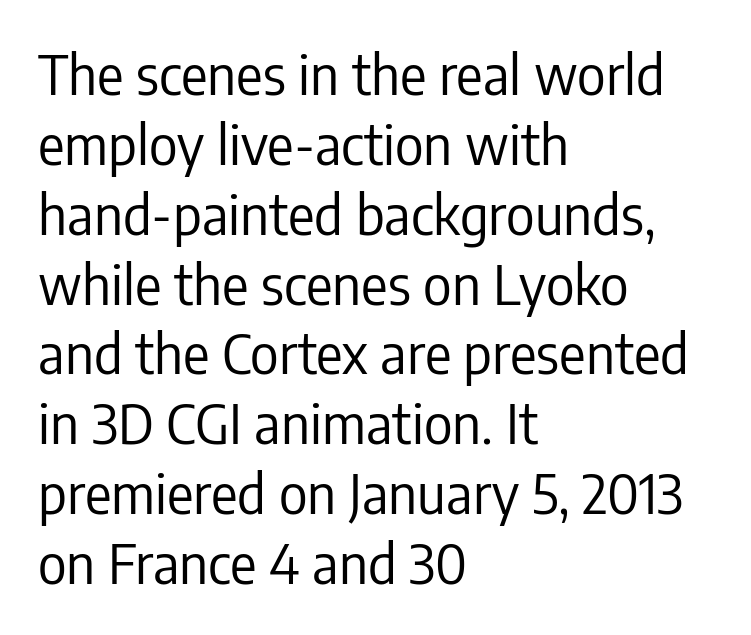
{"serif": "no", "italic": "no", "bold": "no", "weight": "regular", "width": "condensed", "stroke_contrast": "low", "x_height": "medium", "monospaced": "no", "underline": "no", "align": "left", "line_spacing": "normal", "line_spacing_ratio": 1.27, "letter_spacing": "normal", "letter_spacing_em": 0.0, "glyph_px": 55}
